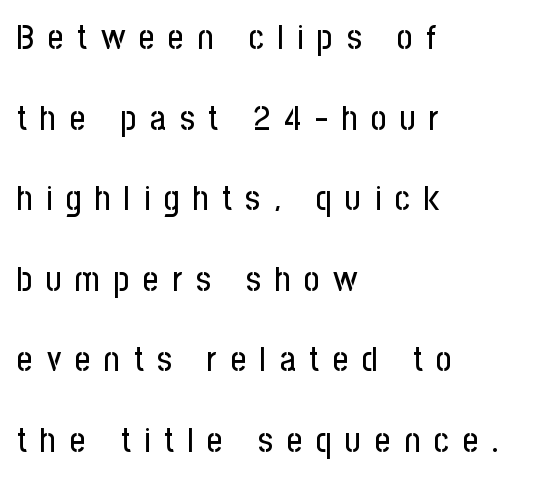
{"serif": "no", "italic": "no", "width": "condensed", "stroke_contrast": "low", "x_height": "medium", "monospaced": "no", "underline": "no", "align": "left", "line_spacing": "loose", "line_spacing_ratio": 2.37, "letter_spacing": "wide", "letter_spacing_em": 0.4, "glyph_px": 34}
